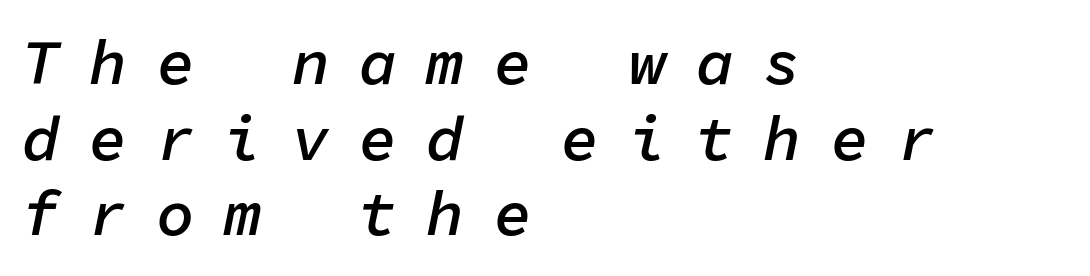
Q: Is the text bold? A: Semi-bold.
Q: Is the text italic (slanted)? A: Yes, it leans right by about 11 degrees.
Q: Is the text underlined? A: No.
Q: How is the paragraph aligned? A: Left-aligned.
Q: Is the spacing between letters normal or unusually wide? A: Unusually wide.
Q: Width (condensed, normal, or wide)? A: Normal.
Q: Stroke contrast? A: Low.
Q: x-height? A: Medium.
Q: Monospaced? A: Yes.
